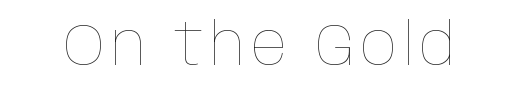
Q: Is the text bold? A: No.
Q: Is the text italic (slanted)? A: No, it is upright.
Q: Is the text underlined? A: No.
Q: Width (condensed, normal, or wide)? A: Condensed.
Q: Stroke contrast? A: Low.
Q: x-height? A: Large.
Q: Monospaced? A: No.
